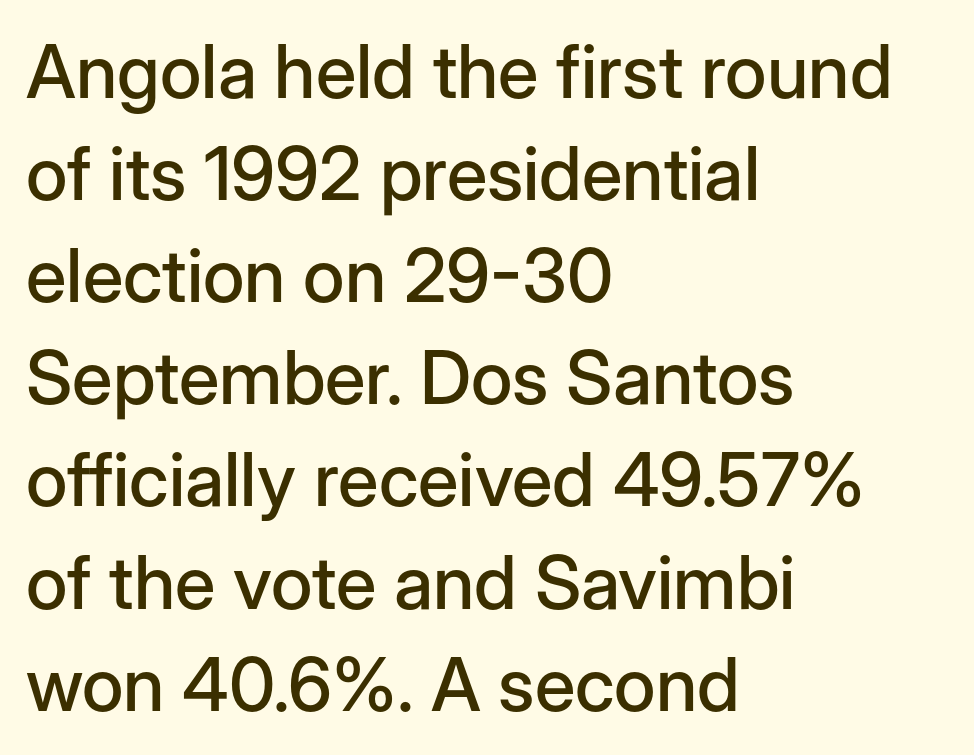
Q: Is the text italic (slanted)? A: No, it is upright.
Q: Is the typeface a serif or a sans-serif typeface? A: Sans-serif.
Q: Is the text underlined? A: No.
Q: How is the paragraph aligned? A: Left-aligned.
Q: Is the spacing between letters normal or unusually wide? A: Normal.
Q: Is the spacing between lines tight, normal or loose? A: Normal.
Q: Width (condensed, normal, or wide)? A: Normal.
Q: Stroke contrast? A: Low.
Q: x-height? A: Medium.
Q: Monospaced? A: No.
